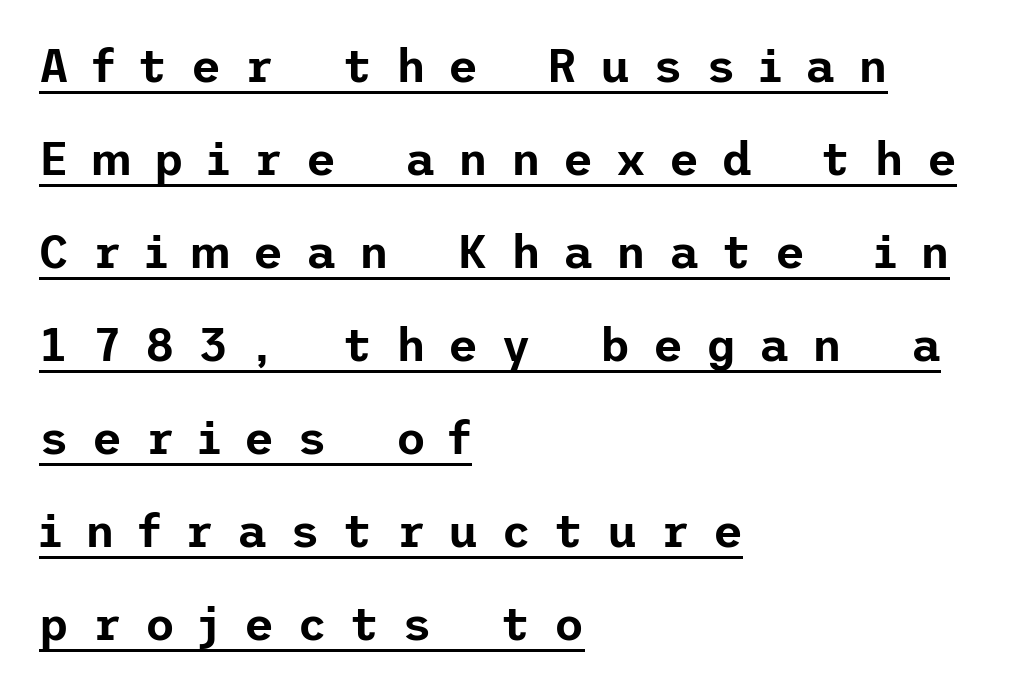
Q: Is the text italic (slanted)? A: No, it is upright.
Q: Is the typeface a serif or a sans-serif typeface? A: Sans-serif.
Q: Is the text underlined? A: Yes.
Q: How is the paragraph aligned? A: Left-aligned.
Q: Is the spacing between letters normal or unusually wide? A: Unusually wide.
Q: Is the spacing between lines tight, normal or loose? A: Loose.
Q: Width (condensed, normal, or wide)? A: Normal.
Q: Stroke contrast? A: Low.
Q: x-height? A: Medium.
